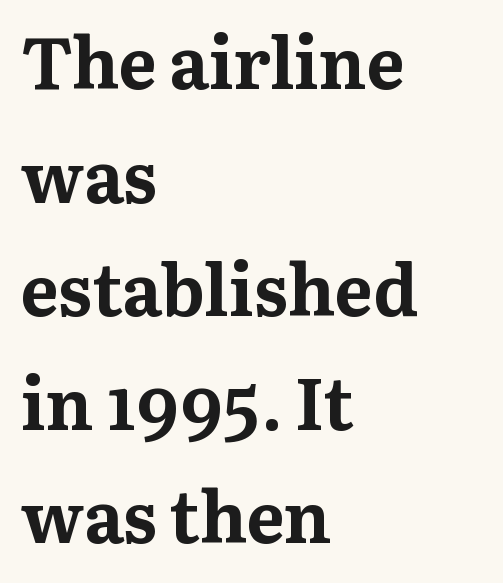
{"serif": "yes", "italic": "no", "bold": "yes", "weight": "bold", "width": "normal", "stroke_contrast": "medium", "x_height": "medium", "monospaced": "no", "underline": "no", "align": "left", "line_spacing": "normal", "line_spacing_ratio": 1.6, "letter_spacing": "normal", "letter_spacing_em": 0.0, "glyph_px": 71}
